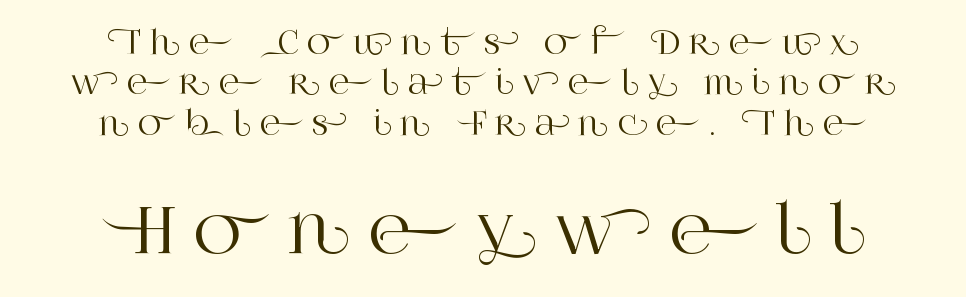
Q: Is the text italic (slanted)? A: No, it is upright.
Q: Is the typeface a serif or a sans-serif typeface? A: Serif.
Q: Is the text underlined? A: No.
Q: How is the paragraph aligned? A: Centered.
Q: Is the spacing between letters normal or unusually wide? A: Unusually wide.
Q: Is the spacing between lines tight, normal or loose? A: Normal.
Q: Which block of text is set in a larger size, the first (top) or the second (bottom)? A: The second (bottom) one.
Q: Width (condensed, normal, or wide)? A: Normal.
Q: Stroke contrast? A: High.
Q: x-height? A: Large.
Q: Monospaced? A: No.
